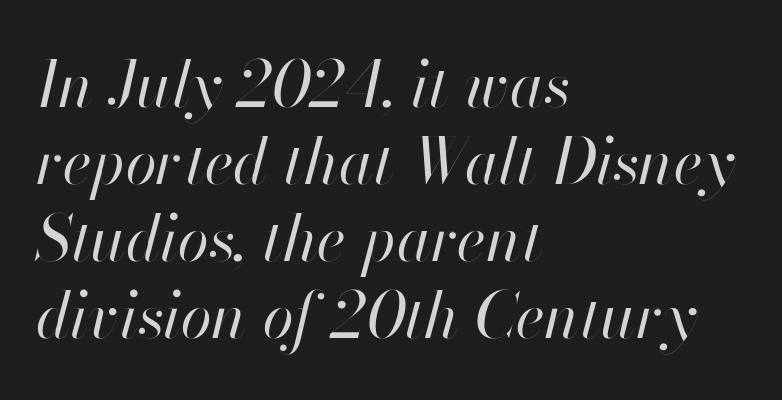
The weight tops out at a normal text grade. A clean baseline with only descenders dipping below it. Yep, that's italic — everything's leaning. If you drew a ruler down the left edge, every line would touch it. The rendering uses natural spacing where letterforms have individual widths.
